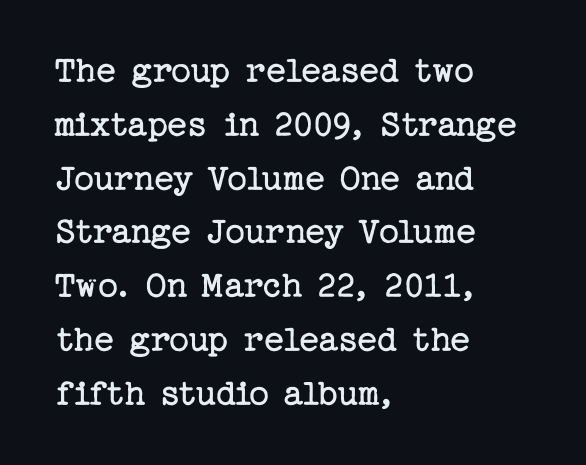
{"serif": "yes", "italic": "no", "bold": "no", "weight": "regular", "width": "normal", "stroke_contrast": "low", "x_height": "medium", "underline": "no", "align": "left", "line_spacing": "normal", "line_spacing_ratio": 1.38, "letter_spacing": "normal", "letter_spacing_em": 0.0, "glyph_px": 39}
